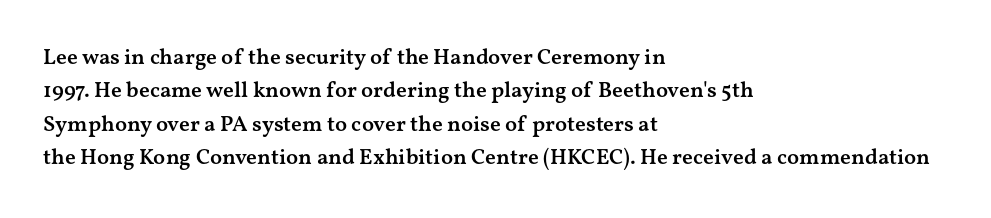
Rows of type keep a routine distance in the vertical direction. Default kerning and tracking; the words read as compact shapes. The font's upright variant was chosen for this text. As a designer I'd log this as weight 600, semibold. The string is rendered with underlining switched off.
